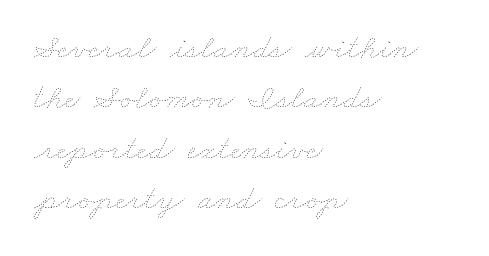
{"bold": "no", "weight": "thin", "width": "wide", "stroke_contrast": "low", "x_height": "small", "monospaced": "no", "underline": "no", "align": "left", "line_spacing": "normal", "line_spacing_ratio": 1.44, "letter_spacing": "normal", "letter_spacing_em": 0.0, "glyph_px": 35}
